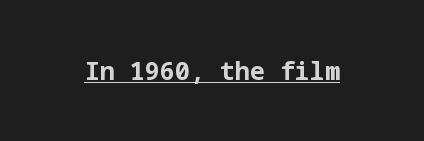
{"italic": "no", "bold": "yes", "underline": "yes", "letter_spacing": "normal", "letter_spacing_em": 0.0, "glyph_px": 25}
